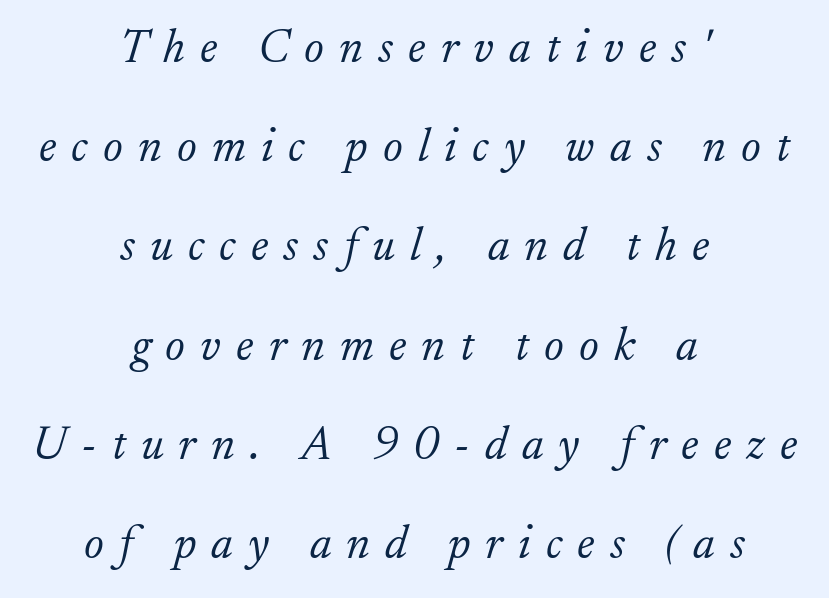
The image shows 47 px light serif type, italic (leaning right); set centered, loose line spacing (2.11x), unusually wide letter spacing (+0.32 em), not underlined; low stroke contrast and a small x-height.
